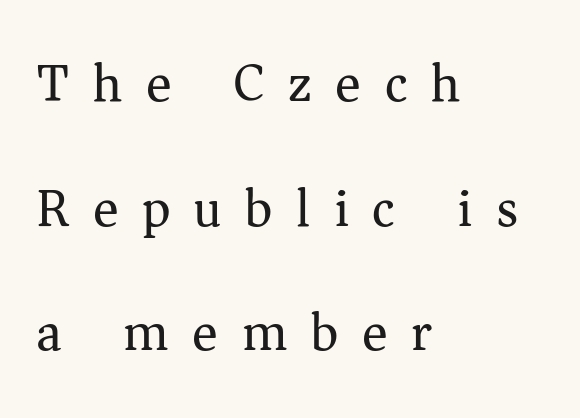
Q: Is the text bold? A: No.
Q: Is the text italic (slanted)? A: No, it is upright.
Q: Is the typeface a serif or a sans-serif typeface? A: Serif.
Q: Is the text underlined? A: No.
Q: How is the paragraph aligned? A: Left-aligned.
Q: Is the spacing between letters normal or unusually wide? A: Unusually wide.
Q: Is the spacing between lines tight, normal or loose? A: Loose.
Q: Width (condensed, normal, or wide)? A: Normal.
Q: Stroke contrast? A: Medium.
Q: x-height? A: Medium.
Q: Monospaced? A: No.
